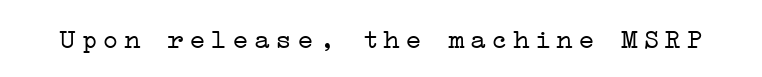
{"serif": "yes", "italic": "no", "bold": "no", "weight": "light", "width": "wide", "stroke_contrast": "low", "x_height": "medium", "underline": "no", "glyph_px": 28}
